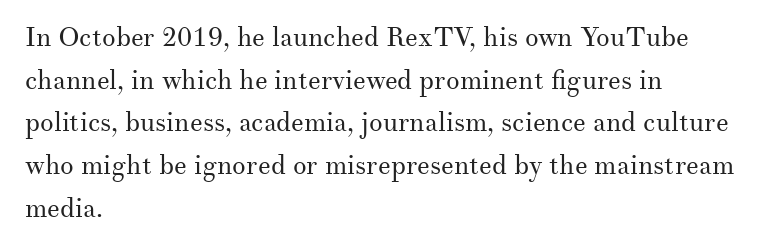
{"italic": "no", "bold": "no", "underline": "no", "align": "left", "line_spacing": "normal", "line_spacing_ratio": 1.58, "letter_spacing": "normal", "letter_spacing_em": 0.0, "glyph_px": 27}
